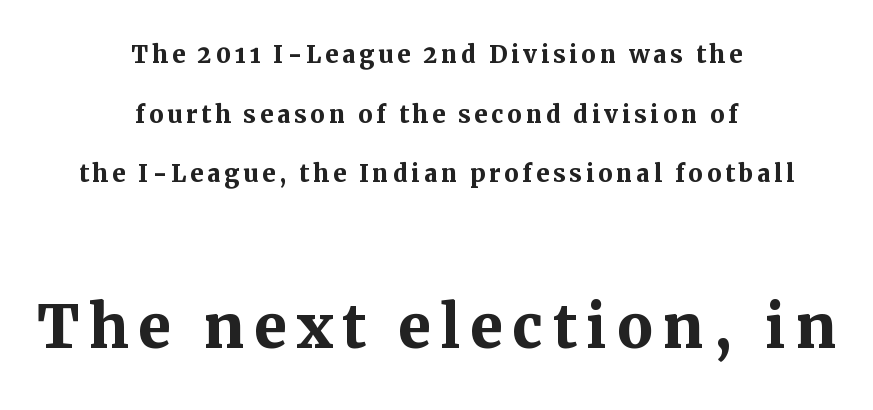
{"serif": "yes", "italic": "no", "bold": "yes", "weight": "semibold", "width": "normal", "stroke_contrast": "medium", "x_height": "medium", "monospaced": "no", "underline": "no", "align": "center", "line_spacing_ratio": 1.86, "larger_block": "second", "size_ratio": 2.5, "glyph_px": 80}
